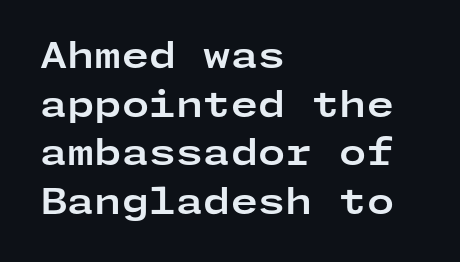
Q: Is the text bold? A: Yes.
Q: Is the text italic (slanted)? A: No, it is upright.
Q: Is the typeface a serif or a sans-serif typeface? A: Sans-serif.
Q: Is the text underlined? A: No.
Q: How is the paragraph aligned? A: Left-aligned.
Q: Is the spacing between letters normal or unusually wide? A: Normal.
Q: Is the spacing between lines tight, normal or loose? A: Normal.
Q: Width (condensed, normal, or wide)? A: Wide.
Q: Stroke contrast? A: Low.
Q: x-height? A: Medium.
